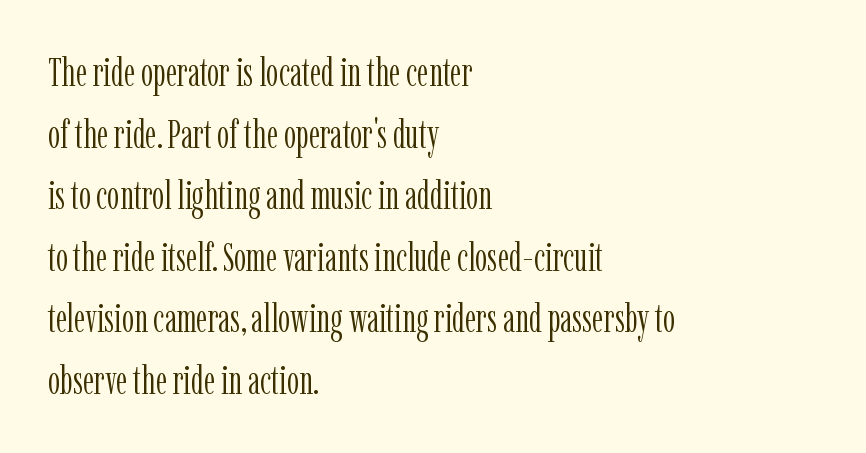
{"serif": "yes", "italic": "no", "bold": "no", "weight": "light", "width": "condensed", "stroke_contrast": "low", "x_height": "medium", "monospaced": "no", "underline": "no", "align": "left", "line_spacing": "normal", "line_spacing_ratio": 1.58, "letter_spacing": "normal", "letter_spacing_em": 0.0, "glyph_px": 39}
